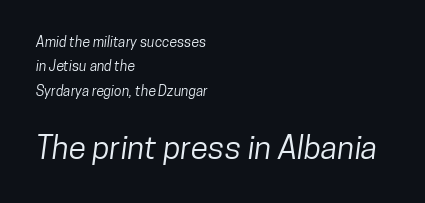
{"serif": "no", "width": "condensed", "stroke_contrast": "low", "x_height": "medium", "monospaced": "no", "underline": "no", "align": "left", "line_spacing_ratio": 1.74, "letter_spacing": "normal", "letter_spacing_em": 0.0, "larger_block": "second", "size_ratio": 2.29, "glyph_px": 32}
